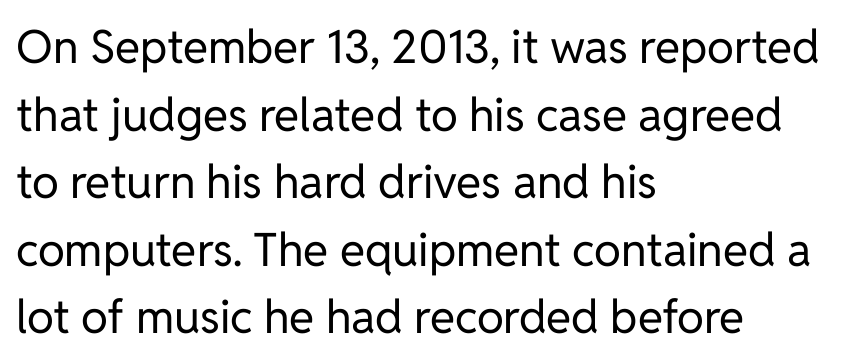
Q: Is the text bold? A: No.
Q: Is the text italic (slanted)? A: No, it is upright.
Q: Is the typeface a serif or a sans-serif typeface? A: Sans-serif.
Q: Is the text underlined? A: No.
Q: How is the paragraph aligned? A: Left-aligned.
Q: Is the spacing between letters normal or unusually wide? A: Normal.
Q: Is the spacing between lines tight, normal or loose? A: Normal.
Q: Width (condensed, normal, or wide)? A: Normal.
Q: Stroke contrast? A: Low.
Q: x-height? A: Medium.
Q: Monospaced? A: No.
